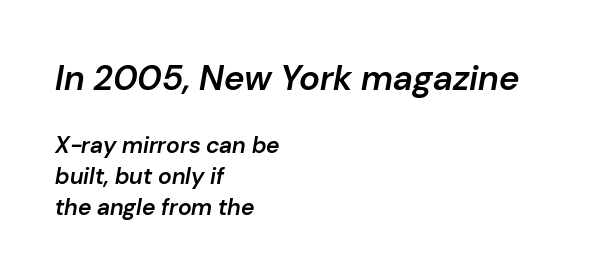
{"italic": "yes", "lean": "right", "slant_degrees": 10, "bold": "semi", "weight": "semibold", "width": "normal", "stroke_contrast": "low", "x_height": "medium", "monospaced": "no", "underline": "no", "align": "left", "line_spacing": "normal", "line_spacing_ratio": 1.34, "letter_spacing": "normal", "letter_spacing_em": 0.0, "larger_block": "first", "size_ratio": 1.52, "glyph_px": 35}
